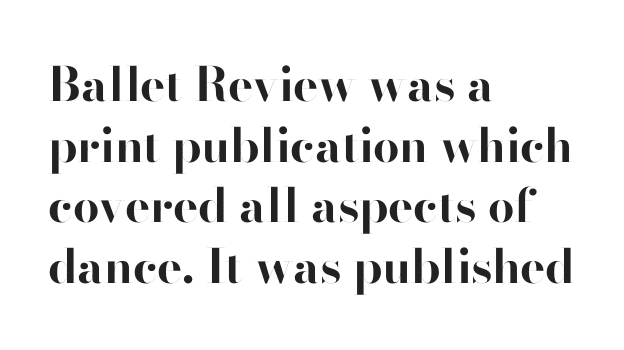
Q: Is the text bold? A: Yes.
Q: Is the text italic (slanted)? A: No, it is upright.
Q: Is the typeface a serif or a sans-serif typeface? A: Sans-serif.
Q: Is the text underlined? A: No.
Q: How is the paragraph aligned? A: Left-aligned.
Q: Is the spacing between letters normal or unusually wide? A: Normal.
Q: Is the spacing between lines tight, normal or loose? A: Normal.
Q: Width (condensed, normal, or wide)? A: Normal.
Q: Stroke contrast? A: High.
Q: x-height? A: Small.
Q: Monospaced? A: No.
